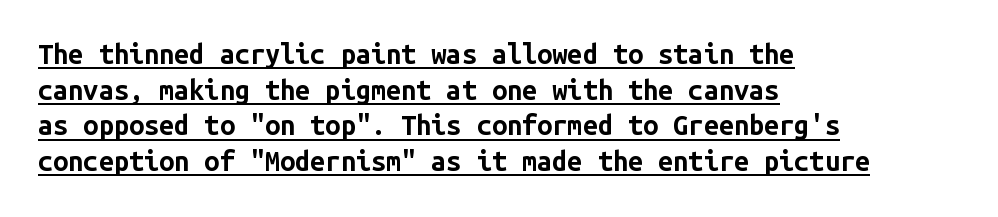
Leading: standard. This is heavy type, rendered in bold. Underline: present. The paragraph has a hard left edge and a soft right edge. In terms of letterspacing, this is plain default setting.
